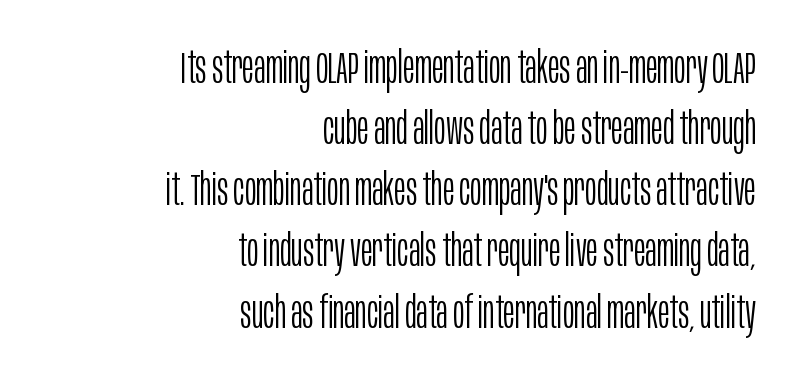
{"serif": "no", "italic": "no", "bold": "no", "weight": "light", "width": "condensed", "stroke_contrast": "low", "x_height": "large", "monospaced": "no", "underline": "no", "align": "right", "line_spacing": "normal", "line_spacing_ratio": 1.39, "letter_spacing": "normal", "letter_spacing_em": 0.0, "glyph_px": 44}
